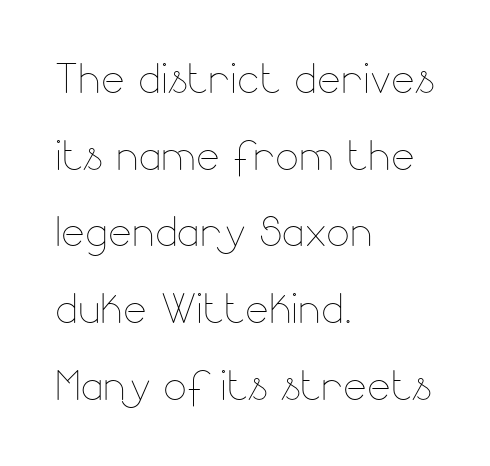
The paragraph shown leans on its left margin. What's the leading like? Ordinary, nothing unusual. The specimen omits any rule beneath the text block's lines. Each stroke keeps to a modest, everyday thickness or less. The passage shown is typed in a proportional face where columns would drift.
